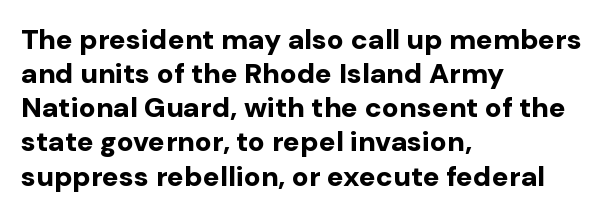
{"serif": "no", "italic": "no", "bold": "yes", "weight": "bold", "width": "normal", "stroke_contrast": "low", "x_height": "medium", "monospaced": "no", "underline": "no", "align": "left", "line_spacing_ratio": 1.22, "letter_spacing": "normal", "letter_spacing_em": 0.0, "glyph_px": 28}
